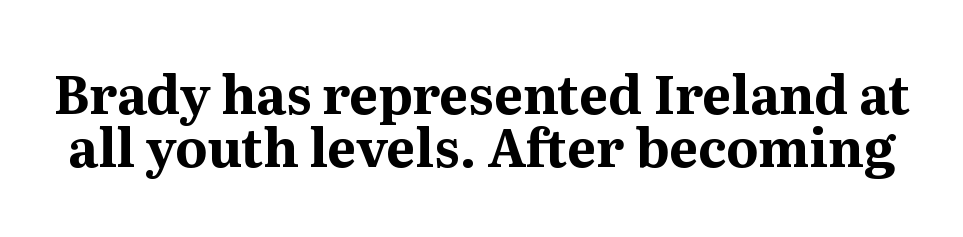
Q: Is the text bold? A: Yes.
Q: Is the text italic (slanted)? A: No, it is upright.
Q: Is the typeface a serif or a sans-serif typeface? A: Serif.
Q: Is the text underlined? A: No.
Q: Is the spacing between letters normal or unusually wide? A: Normal.
Q: Is the spacing between lines tight, normal or loose? A: Tight.
Q: Width (condensed, normal, or wide)? A: Normal.
Q: Stroke contrast? A: Medium.
Q: x-height? A: Medium.
Q: Monospaced? A: No.
